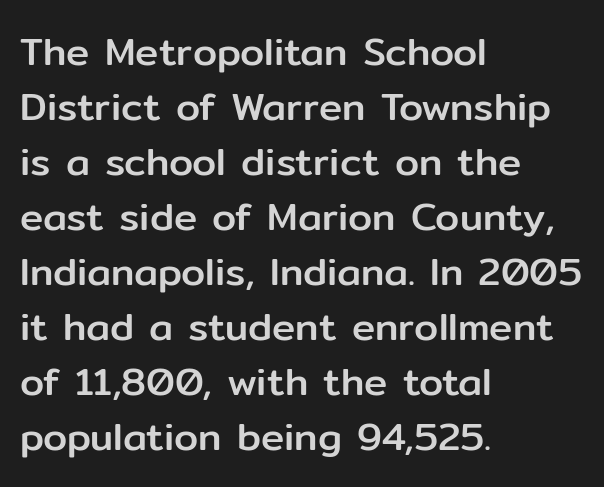
{"serif": "no", "italic": "no", "width": "normal", "stroke_contrast": "low", "x_height": "medium", "monospaced": "no", "underline": "no", "align": "left", "line_spacing": "normal", "line_spacing_ratio": 1.41, "letter_spacing": "normal", "letter_spacing_em": 0.0, "glyph_px": 39}
